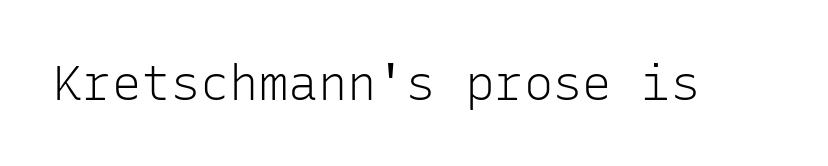
Q: Is the text bold? A: No.
Q: Is the text italic (slanted)? A: No, it is upright.
Q: Is the typeface a serif or a sans-serif typeface? A: Sans-serif.
Q: Is the text underlined? A: No.
Q: Is the spacing between letters normal or unusually wide? A: Normal.
Q: Width (condensed, normal, or wide)? A: Normal.
Q: Stroke contrast? A: Low.
Q: x-height? A: Medium.
Q: Monospaced? A: Yes.
